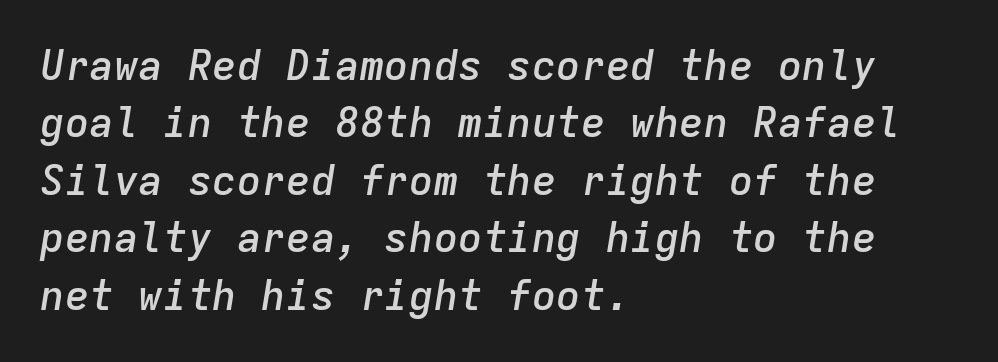
{"italic": "yes", "lean": "right", "slant_degrees": 9, "bold": "semi", "weight": "semibold", "width": "normal", "stroke_contrast": "low", "x_height": "medium", "monospaced": "yes", "underline": "no", "align": "left", "line_spacing": "normal", "line_spacing_ratio": 1.4, "letter_spacing": "normal", "letter_spacing_em": 0.0, "glyph_px": 41}
